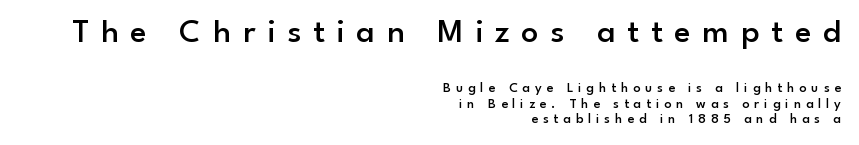
Descender tails drop into unmarked territory. Bigger letters appear in the top chunk; the bottom chunk is reduced. The rendering anchors every line to the right-hand side. There is plenty of visible air inserted between adjacent glyphs. Unlike italic type, these characters show no tilt at all.
